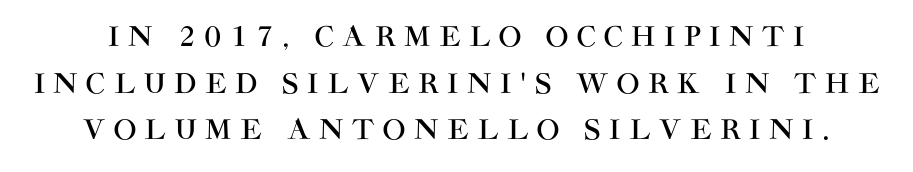
Q: Is the text italic (slanted)? A: No, it is upright.
Q: Is the text underlined? A: No.
Q: Is the spacing between letters normal or unusually wide? A: Unusually wide.
